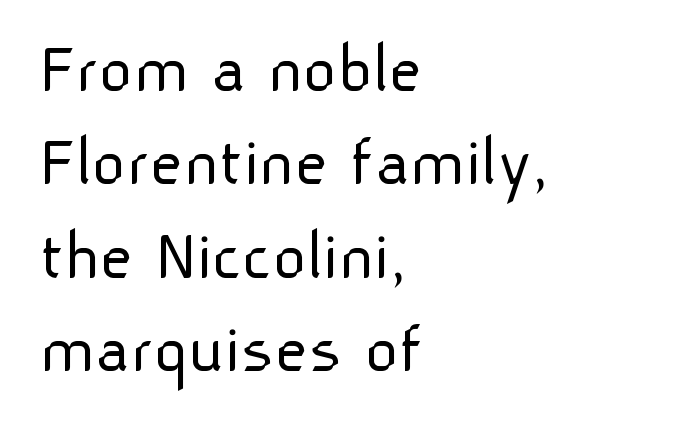
Q: Is the text bold? A: No.
Q: Is the text italic (slanted)? A: No, it is upright.
Q: Is the typeface a serif or a sans-serif typeface? A: Sans-serif.
Q: Is the text underlined? A: No.
Q: How is the paragraph aligned? A: Left-aligned.
Q: Is the spacing between letters normal or unusually wide? A: Normal.
Q: Is the spacing between lines tight, normal or loose? A: Normal.
Q: Width (condensed, normal, or wide)? A: Normal.
Q: Stroke contrast? A: Low.
Q: x-height? A: Medium.
Q: Monospaced? A: No.
